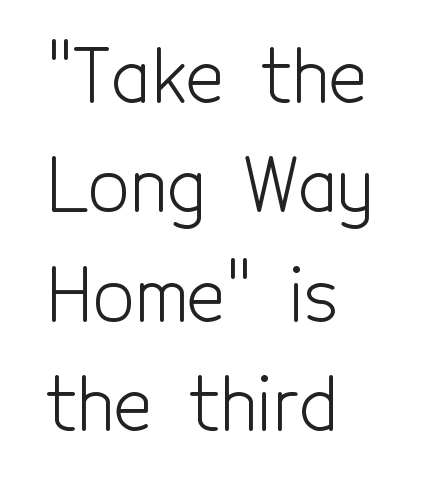
The image shows 73 px light, condensed sans-serif type, upright; set left-aligned, normal line spacing (1.5x), normal letter spacing, not underlined; a medium x-height.
